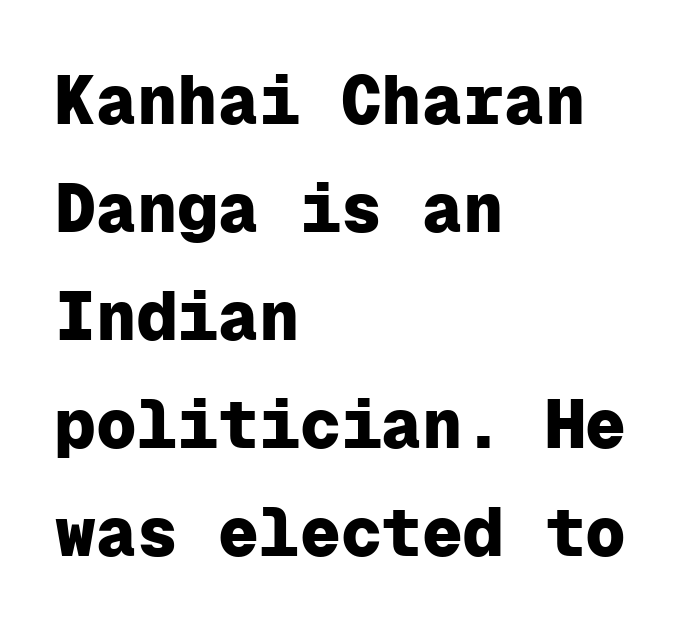
Q: Is the text bold? A: Yes.
Q: Is the text italic (slanted)? A: No, it is upright.
Q: Is the typeface a serif or a sans-serif typeface? A: Sans-serif.
Q: Is the text underlined? A: No.
Q: How is the paragraph aligned? A: Left-aligned.
Q: Is the spacing between letters normal or unusually wide? A: Normal.
Q: Is the spacing between lines tight, normal or loose? A: Normal.
Q: Width (condensed, normal, or wide)? A: Normal.
Q: Stroke contrast? A: Low.
Q: x-height? A: Medium.
Q: Monospaced? A: Yes.
